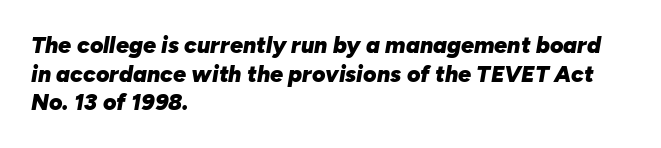
Q: Is the text bold? A: Yes.
Q: Is the text italic (slanted)? A: Yes, it leans right by about 10 degrees.
Q: Is the text underlined? A: No.
Q: How is the paragraph aligned? A: Left-aligned.
Q: Is the spacing between letters normal or unusually wide? A: Normal.
